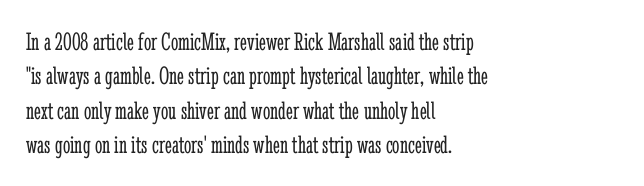
Leftover space on each line is placed entirely after the last word. Notice how the stems are strictly vertical — no italics here. The rendering uses a moderate line-height, typical for paragraphs. Underlining? Definitely not there. A light-to-regular cut is what we see here.
